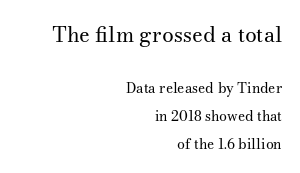
The image shows 21 px text type, upright; set right-aligned, loose line spacing (2.0x), normal letter spacing, not underlined; the first (top) block is 1.5x larger.
